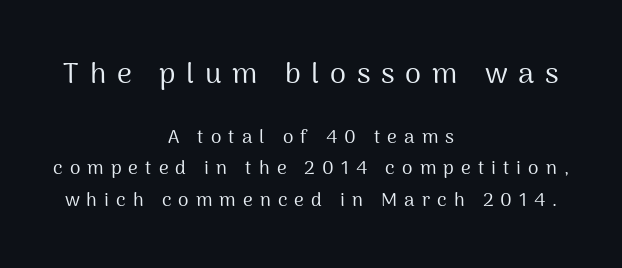
Q: Is the text bold? A: No.
Q: Is the text italic (slanted)? A: No, it is upright.
Q: Is the typeface a serif or a sans-serif typeface? A: Sans-serif.
Q: Is the text underlined? A: No.
Q: How is the paragraph aligned? A: Centered.
Q: Is the spacing between letters normal or unusually wide? A: Unusually wide.
Q: Is the spacing between lines tight, normal or loose? A: Normal.
Q: Which block of text is set in a larger size, the first (top) or the second (bottom)? A: The first (top) one.
Q: Width (condensed, normal, or wide)? A: Normal.
Q: Stroke contrast? A: Medium.
Q: x-height? A: Medium.
Q: Monospaced? A: No.
